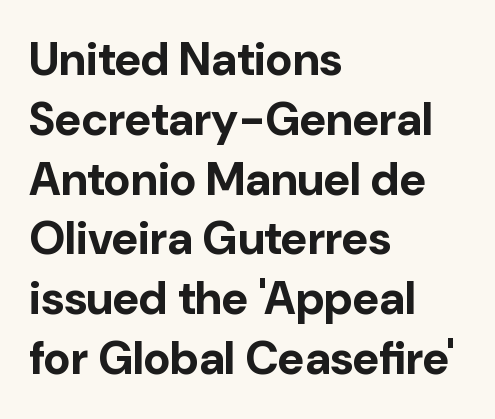
The image shows 46 px bold sans-serif type, upright; set left-aligned, normal line spacing (1.3x), normal letter spacing, not underlined; low stroke contrast and a medium x-height.
